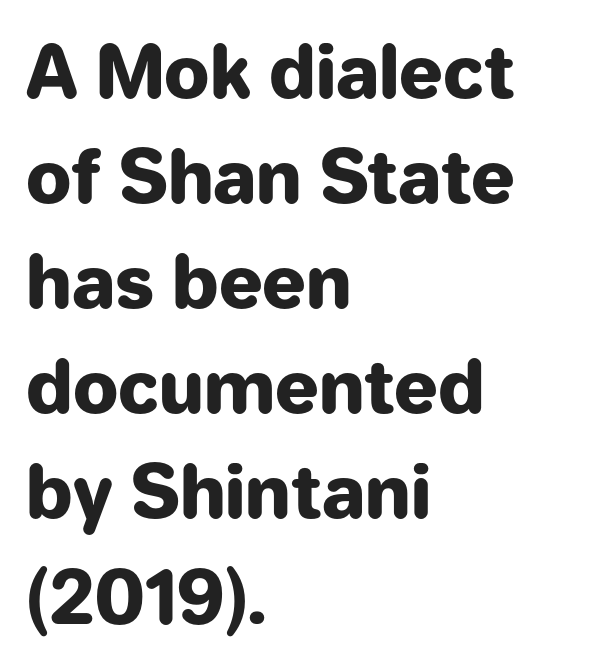
Q: Is the text bold? A: Yes.
Q: Is the text italic (slanted)? A: No, it is upright.
Q: Is the typeface a serif or a sans-serif typeface? A: Sans-serif.
Q: Is the text underlined? A: No.
Q: How is the paragraph aligned? A: Left-aligned.
Q: Is the spacing between letters normal or unusually wide? A: Normal.
Q: Is the spacing between lines tight, normal or loose? A: Normal.
Q: Width (condensed, normal, or wide)? A: Normal.
Q: Stroke contrast? A: Low.
Q: x-height? A: Medium.
Q: Monospaced? A: No.
